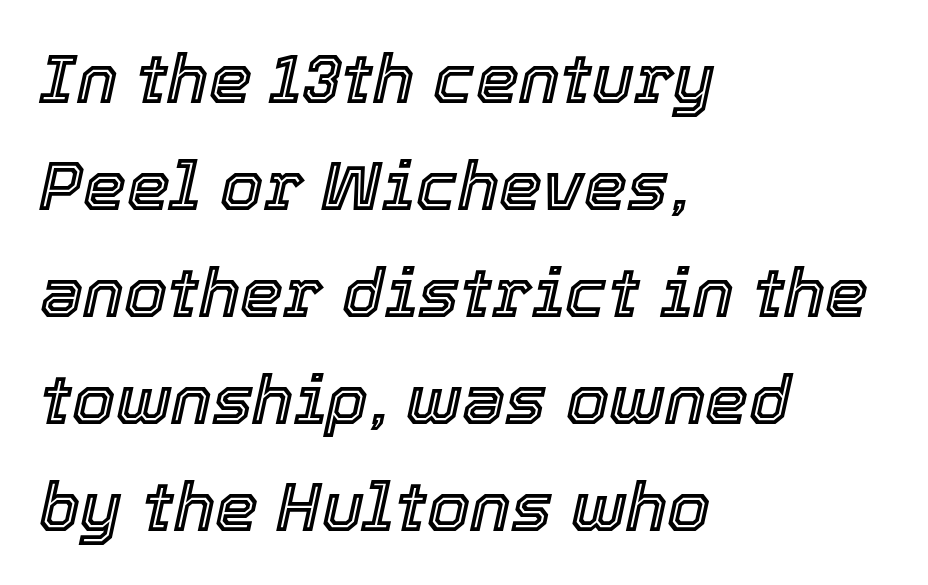
Q: Is the text italic (slanted)? A: Yes, it leans right by about 12 degrees.
Q: Is the text underlined? A: No.
Q: How is the paragraph aligned? A: Left-aligned.
Q: Is the spacing between letters normal or unusually wide? A: Normal.
Q: Is the spacing between lines tight, normal or loose? A: Normal.
Q: Width (condensed, normal, or wide)? A: Normal.
Q: x-height? A: Medium.
Q: Monospaced? A: No.
